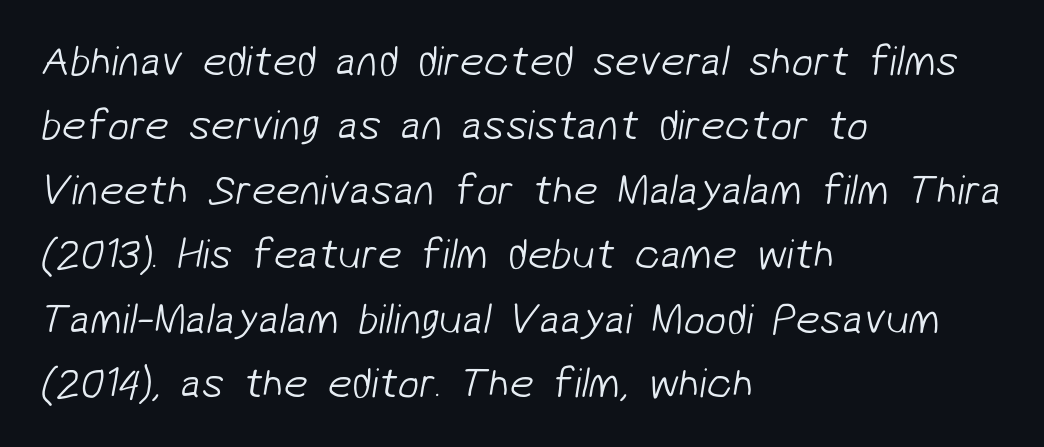
The image shows 43 px light sans-serif type; set left-aligned, normal line spacing (1.5x), normal letter spacing, not underlined; low stroke contrast and a medium x-height.
